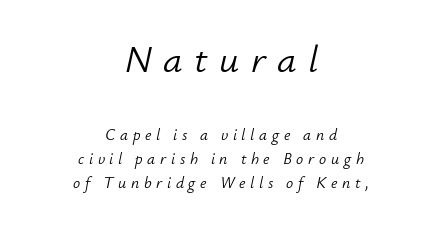
The face used here is rendered with a markedly widened letterfit. Decoration check: the copy has no underline. Vertical spacing — default. Varying glyph widths throughout — classic text-font behaviour. Larger block? The one above; the one below is distinctly smaller. Weight: not bold — regular or lighter.
